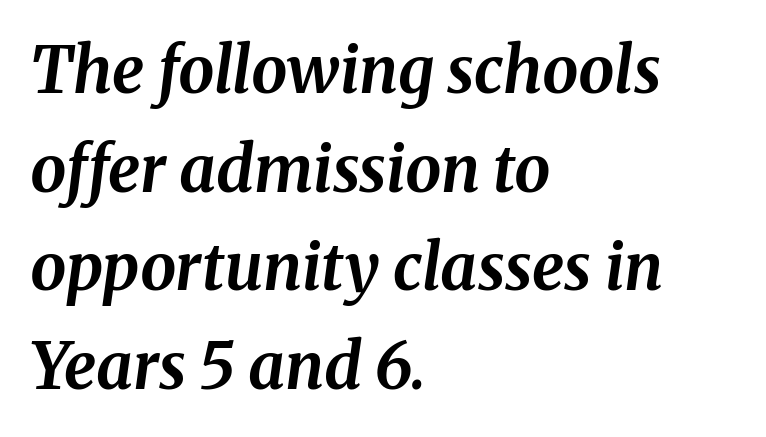
The area under the type is left untouched. This rendering uses left alignment, leaving the right contour irregular. Successive baselines arrive at the customary interval. This is heavy type, rendered in bold.
